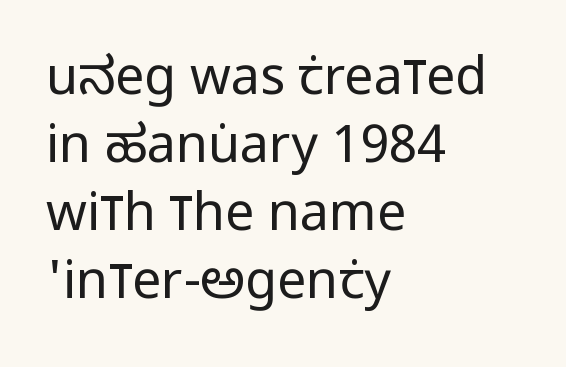
Q: Is the text bold? A: No.
Q: Is the text italic (slanted)? A: No, it is upright.
Q: Is the typeface a serif or a sans-serif typeface? A: Sans-serif.
Q: Is the text underlined? A: No.
Q: How is the paragraph aligned? A: Left-aligned.
Q: Is the spacing between letters normal or unusually wide? A: Normal.
Q: Is the spacing between lines tight, normal or loose? A: Normal.
Q: Width (condensed, normal, or wide)? A: Condensed.
Q: Stroke contrast? A: Low.
Q: x-height? A: Large.
Q: Monospaced? A: No.
